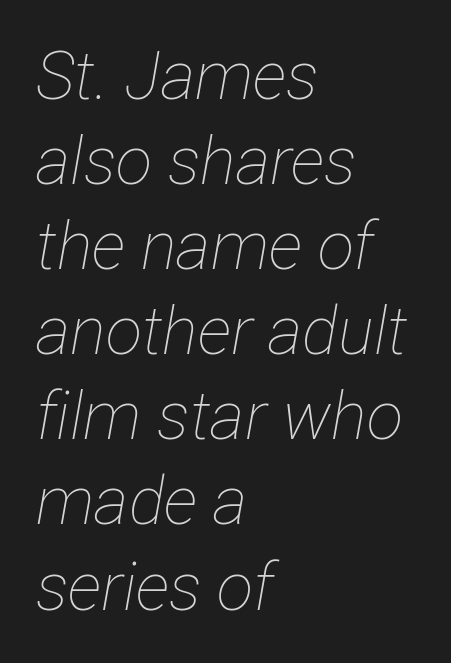
Here the designer chose a conventional face with non-uniform glyph widths. Lines of text with bare space underneath. Italic: yes, the glyphs are oblique. A light-to-regular cut is what we see here.
